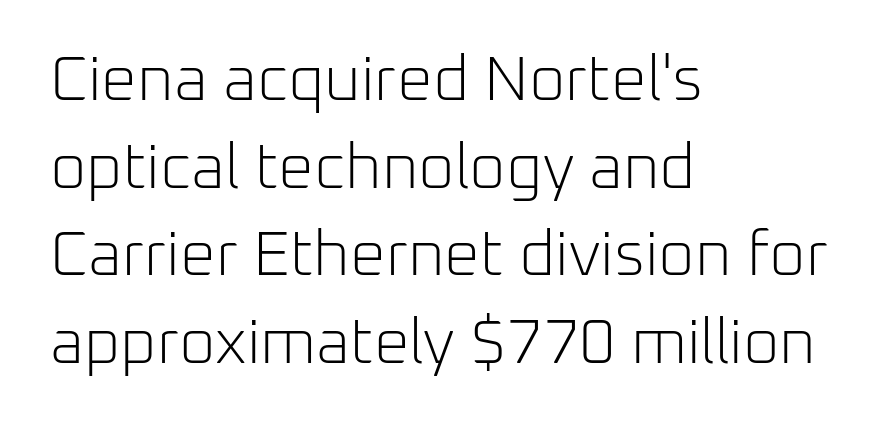
The image shows 63 px light sans-serif type, upright; set left-aligned, normal line spacing (1.39x), normal letter spacing, not underlined; low stroke contrast and a medium x-height.
